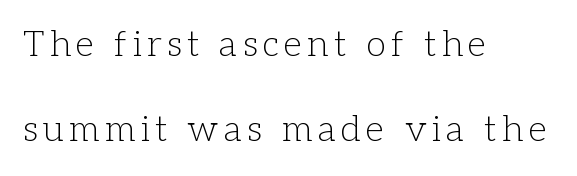
{"serif": "yes", "italic": "no", "bold": "no", "weight": "light", "width": "normal", "stroke_contrast": "low", "x_height": "medium", "monospaced": "no", "underline": "no", "align": "left", "line_spacing": "loose", "line_spacing_ratio": 2.37, "glyph_px": 36}
